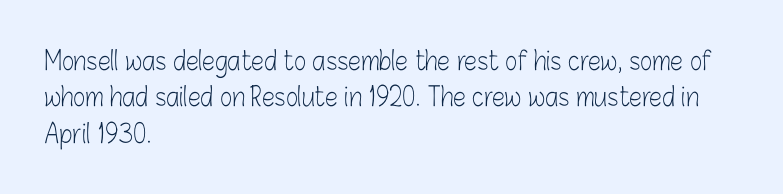
{"italic": "no", "bold": "no", "underline": "no", "align": "left", "line_spacing": "normal", "line_spacing_ratio": 1.4, "letter_spacing": "normal", "letter_spacing_em": 0.0, "glyph_px": 26}
